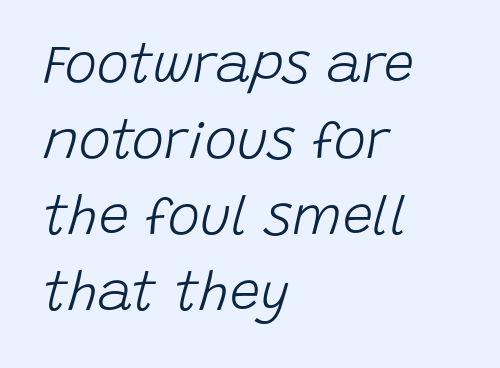
{"italic": "yes", "lean": "right", "slant_degrees": 15, "bold": "no", "weight": "light", "width": "normal", "stroke_contrast": "low", "x_height": "large", "monospaced": "no", "underline": "no", "align": "left", "line_spacing": "normal", "line_spacing_ratio": 1.41, "letter_spacing": "normal", "letter_spacing_em": 0.0, "glyph_px": 54}
